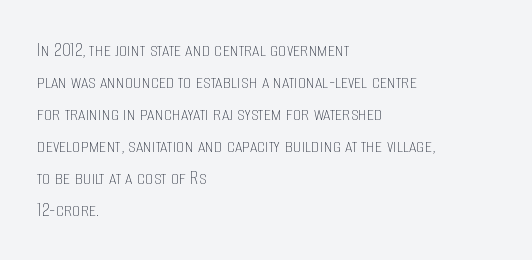
{"italic": "no", "bold": "no", "underline": "no", "align": "left", "line_spacing": "normal", "line_spacing_ratio": 1.52, "letter_spacing": "normal", "letter_spacing_em": 0.0, "glyph_px": 21}
